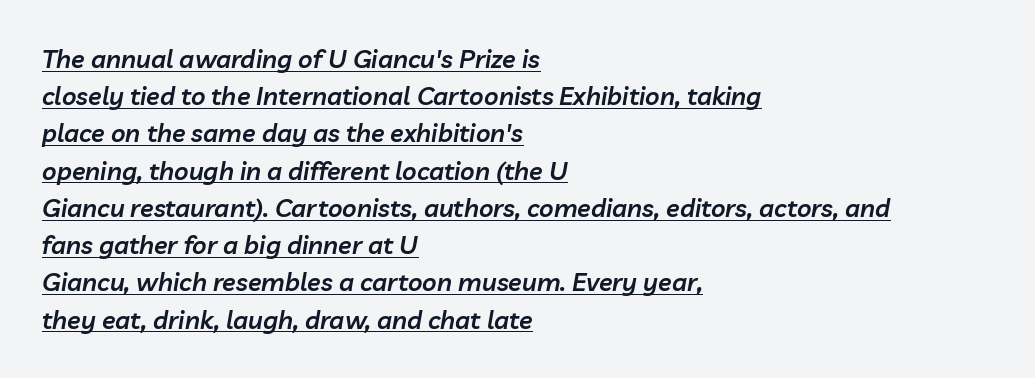
The image shows 25 px text type, italic (leaning right); set left-aligned, normal line spacing (1.49x), normal letter spacing, underlined.
